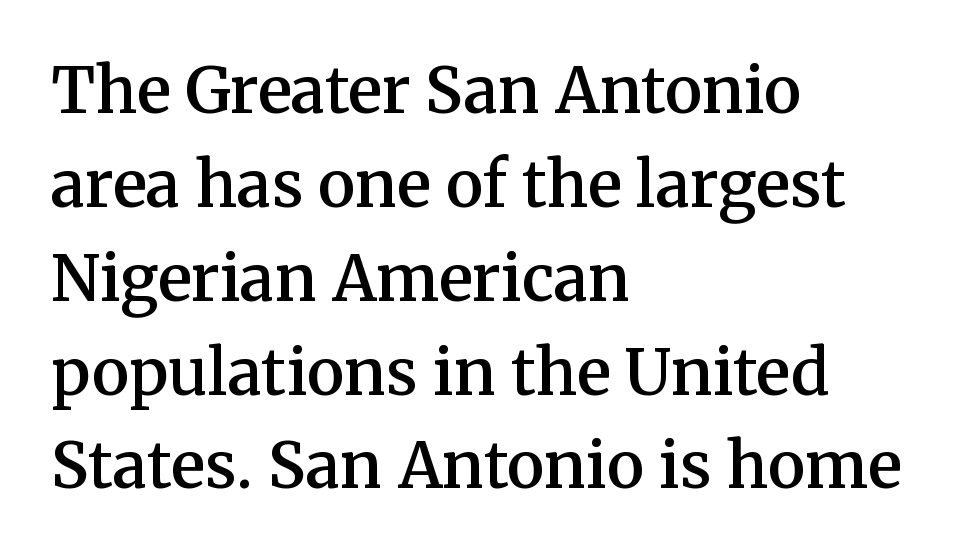
The image shows 63 px semibold serif type, upright; set left-aligned, normal line spacing (1.49x), normal letter spacing, not underlined; medium stroke contrast and a medium x-height.
